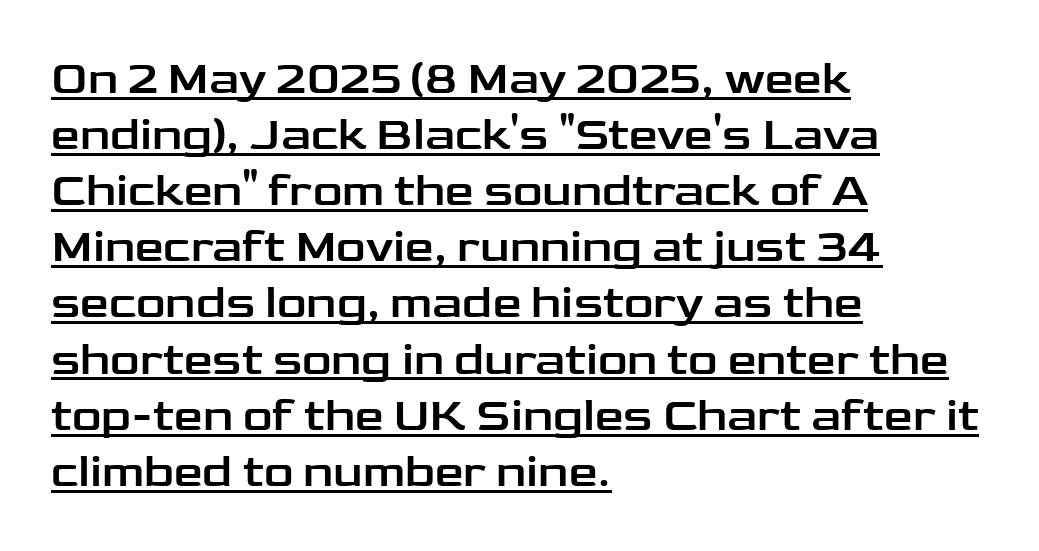
{"serif": "no", "italic": "no", "width": "wide", "stroke_contrast": "low", "x_height": "medium", "monospaced": "no", "underline": "yes", "align": "left", "line_spacing_ratio": 1.22, "letter_spacing": "normal", "letter_spacing_em": 0.0, "glyph_px": 46}
